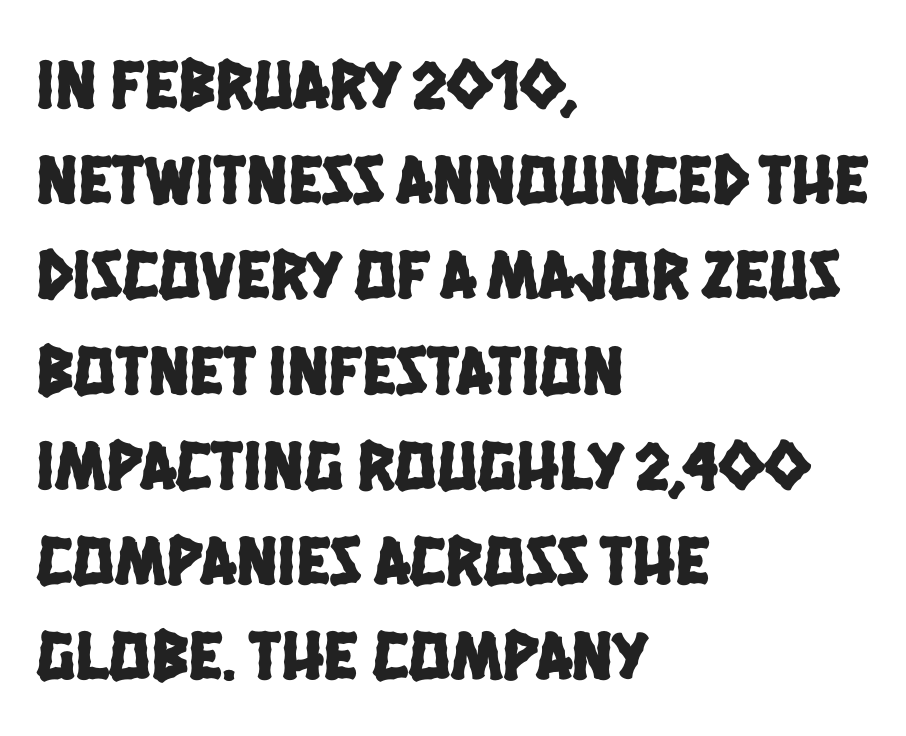
Q: Is the typeface a serif or a sans-serif typeface? A: Sans-serif.
Q: Is the text underlined? A: No.
Q: How is the paragraph aligned? A: Left-aligned.
Q: Is the spacing between letters normal or unusually wide? A: Normal.
Q: Is the spacing between lines tight, normal or loose? A: Normal.
Q: Width (condensed, normal, or wide)? A: Condensed.
Q: Stroke contrast? A: Low.
Q: x-height? A: Large.
Q: Monospaced? A: No.
